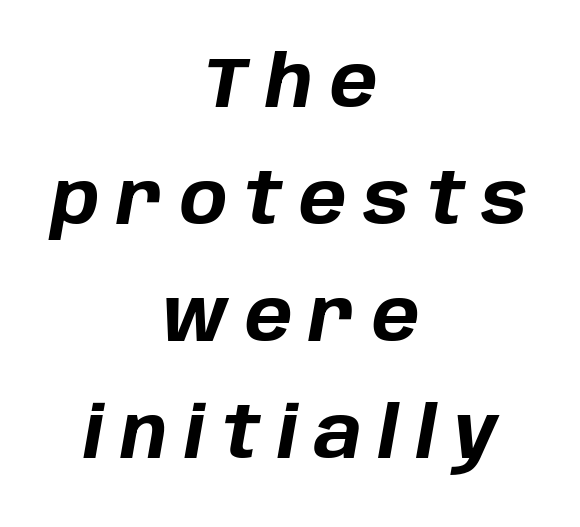
A full-strength bold gives these letters their thick strokes. Tall strokes in this sample are angled rather than plumb. Is there much room between lines? A standard amount, neither cramped nor airy. Letter spacing: wide. Lines of text with bare space underneath.
